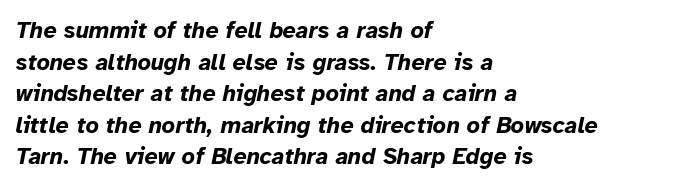
{"italic": "yes", "lean": "right", "slant_degrees": 12, "bold": "yes", "underline": "no", "align": "left", "line_spacing": "normal", "line_spacing_ratio": 1.37, "letter_spacing": "normal", "letter_spacing_em": 0.0, "glyph_px": 23}
